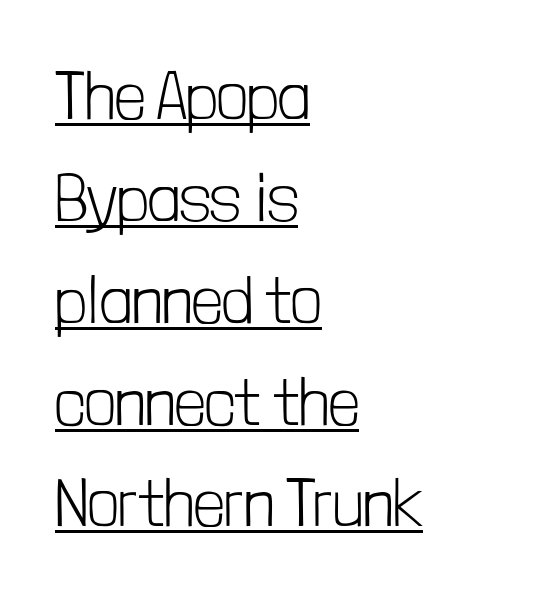
Weight: in the light-to-regular range. Is this a fixed-width face? No — the glyphs have proportional, varying widths. Compared with a centered layout, this one pins lines to the left instead. It's the straight-up-and-down kind of type.
